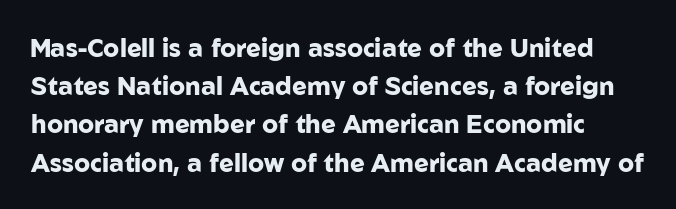
The image shows 25 px bold type, upright; set normal line spacing (1.53x), normal letter spacing, not underlined.
